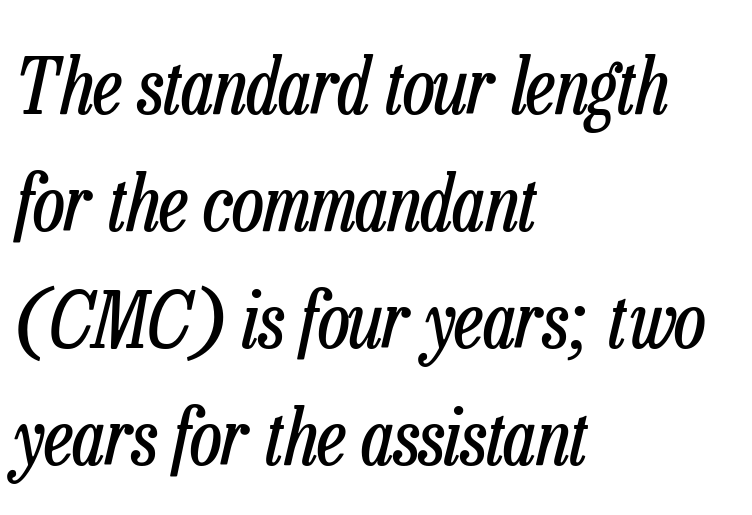
The image shows 78 px regular-weight, condensed type, italic (leaning right); set left-aligned, normal line spacing (1.5x), normal letter spacing, not underlined; low stroke contrast and a medium x-height.
